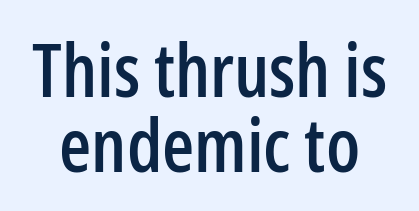
Q: Is the text italic (slanted)? A: No, it is upright.
Q: Is the typeface a serif or a sans-serif typeface? A: Sans-serif.
Q: Is the text underlined? A: No.
Q: Is the spacing between letters normal or unusually wide? A: Normal.
Q: Is the spacing between lines tight, normal or loose? A: Tight.
Q: Width (condensed, normal, or wide)? A: Condensed.
Q: Stroke contrast? A: Low.
Q: x-height? A: Medium.
Q: Monospaced? A: No.
